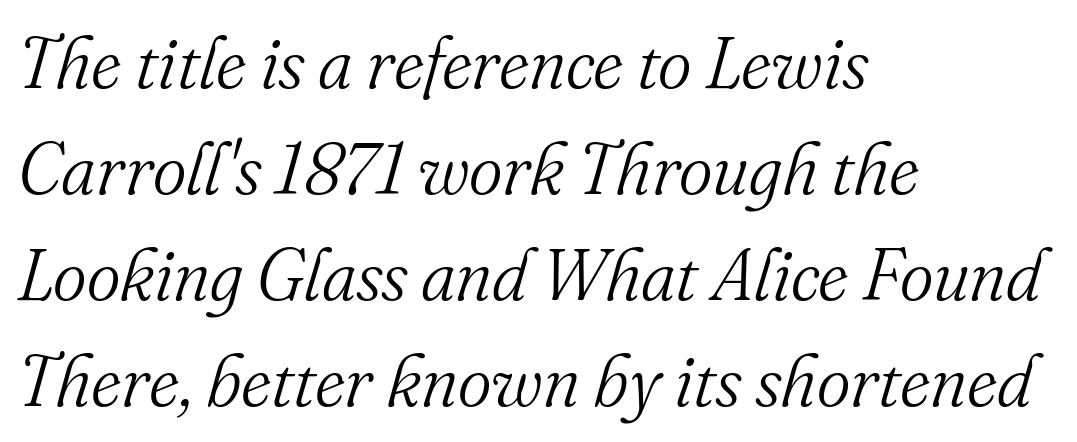
Posture: slanted. The paragraph shown leans on its left margin. The font family rendered here belongs to the serif group. These lines are rendered in a variable-pitch font. The specimen omits any rule beneath the text block's lines.
